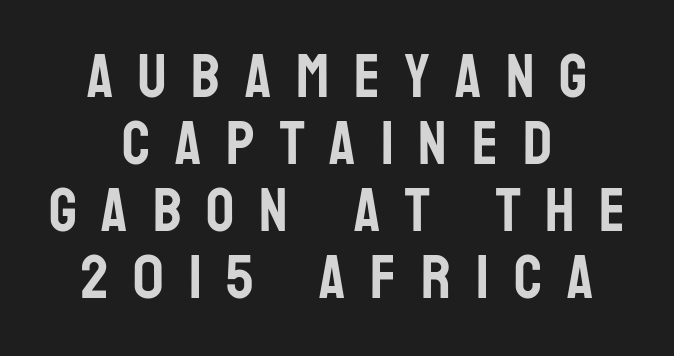
Nothing sits at the stroke ends, so this counts as sans-serif. Nobody drew a line under any word here. Horizontal alignment here is central, giving a formal, balanced look. You could barely slide anything between these rows. Proportional: the letters do not fall into vertical columns.
